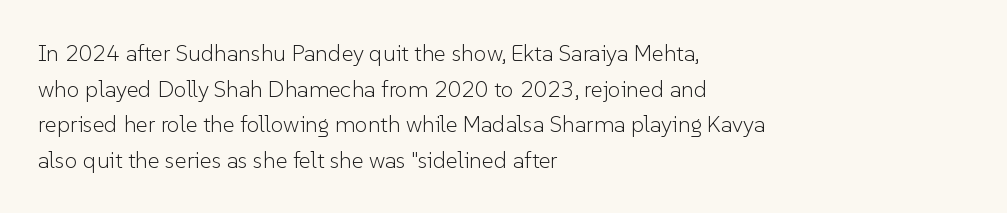
Q: Is the text bold? A: No.
Q: Is the text italic (slanted)? A: No, it is upright.
Q: Is the text underlined? A: No.
Q: How is the paragraph aligned? A: Left-aligned.
Q: Is the spacing between letters normal or unusually wide? A: Normal.
Q: Is the spacing between lines tight, normal or loose? A: Normal.
